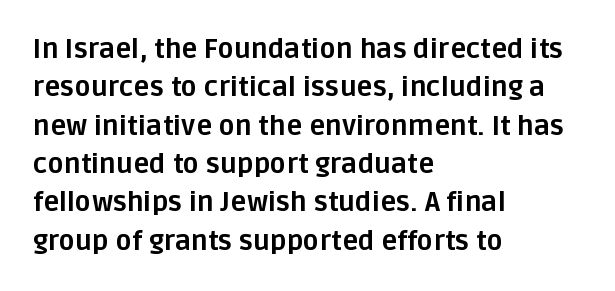
Q: Is the text bold? A: Yes.
Q: Is the text italic (slanted)? A: No, it is upright.
Q: Is the text underlined? A: No.
Q: How is the paragraph aligned? A: Left-aligned.
Q: Is the spacing between letters normal or unusually wide? A: Normal.
Q: Is the spacing between lines tight, normal or loose? A: Normal.
